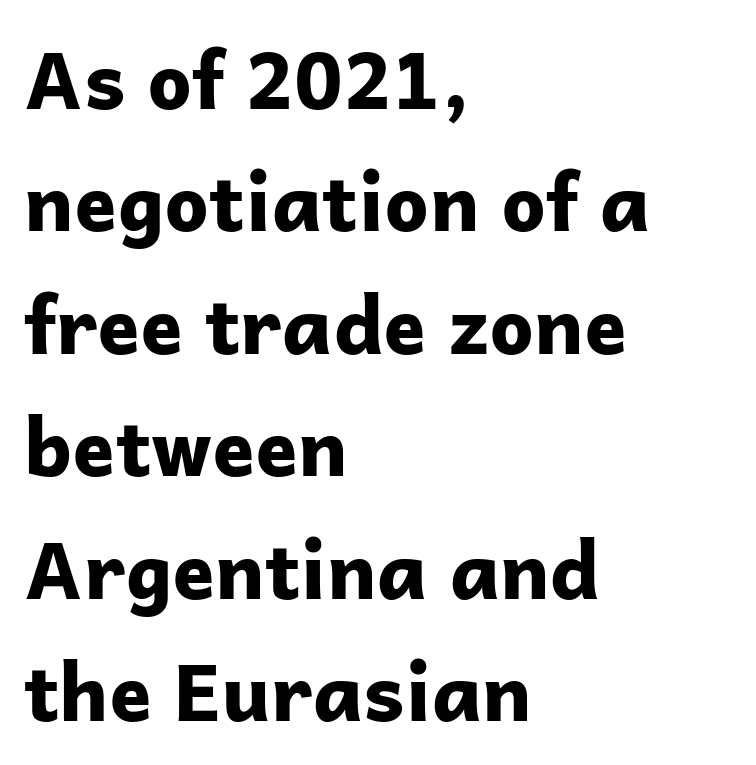
There is no visible air inserted between adjacent glyphs. The rendering uses natural spacing where letterforms have individual widths. Descenders hang freely into open space. This is sans-serif lettering, the kind often seen on screens and signage.
